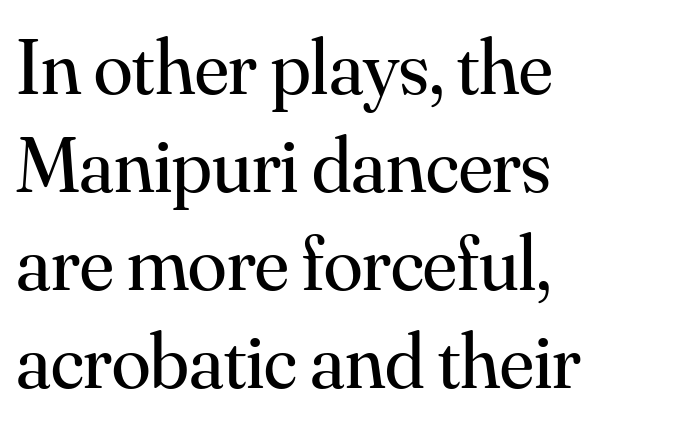
Q: Is the text bold? A: No.
Q: Is the text italic (slanted)? A: No, it is upright.
Q: Is the typeface a serif or a sans-serif typeface? A: Serif.
Q: Is the text underlined? A: No.
Q: How is the paragraph aligned? A: Left-aligned.
Q: Is the spacing between letters normal or unusually wide? A: Normal.
Q: Width (condensed, normal, or wide)? A: Normal.
Q: Stroke contrast? A: Medium.
Q: x-height? A: Small.
Q: Monospaced? A: No.
